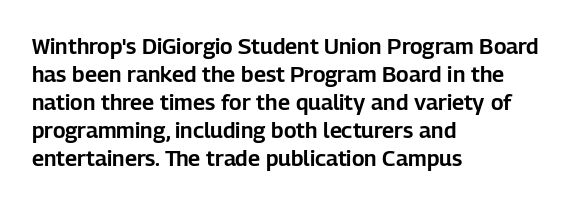
The image shows 22 px text type, upright; set left-aligned, normal line spacing (1.27x), normal letter spacing, not underlined.
